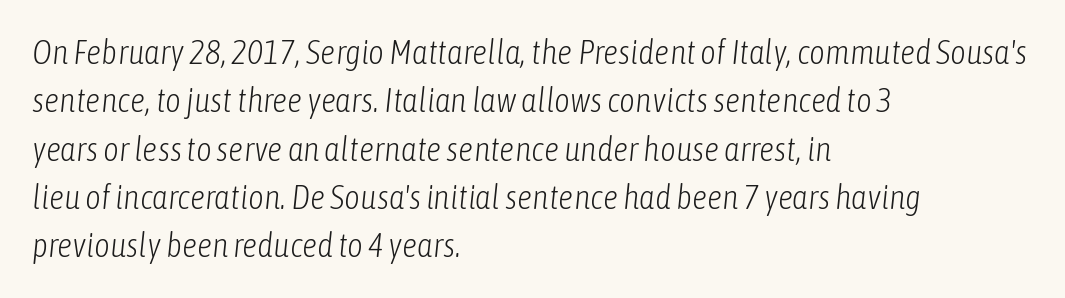
The image shows 34 px light, condensed type, italic (leaning right); set left-aligned, normal line spacing (1.42x), normal letter spacing, not underlined; low stroke contrast and a medium x-height.
